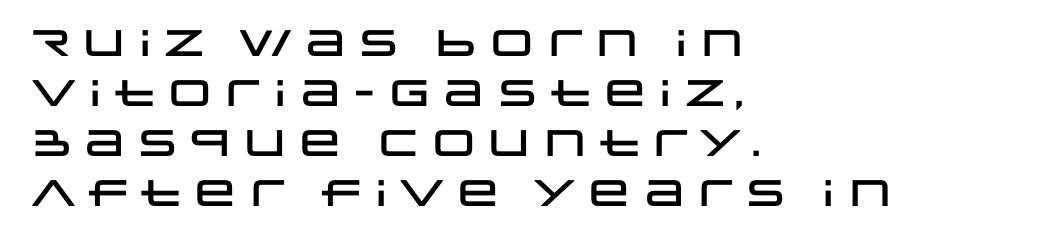
Designer's note — italics off, roman on. The rendering anchors every line to the left-hand side. Descenders hang freely into open space. Look at the bottom of the vertical strokes: they stop flat, with no serifs. Letter spacing: default. You could not count columns in this text — the font is proportionally spaced.
